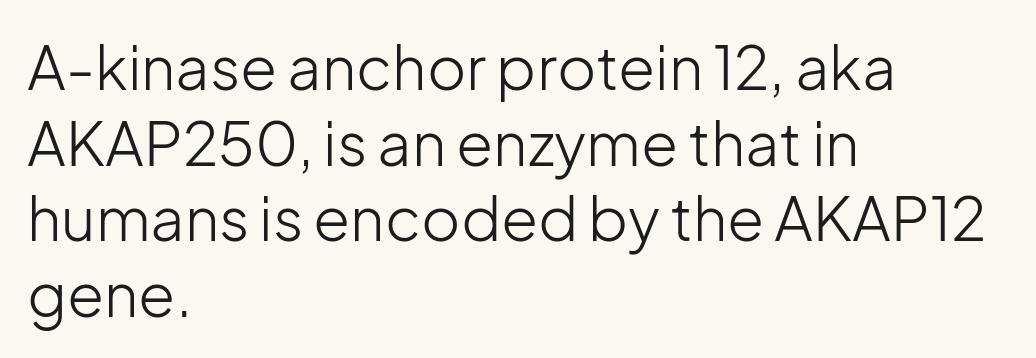
{"serif": "no", "italic": "no", "bold": "no", "weight": "light", "width": "normal", "stroke_contrast": "low", "x_height": "medium", "monospaced": "no", "underline": "no", "align": "left", "line_spacing": "normal", "line_spacing_ratio": 1.26, "letter_spacing": "normal", "letter_spacing_em": 0.0, "glyph_px": 60}
